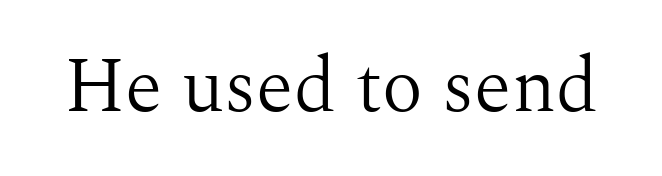
Q: Is the text bold? A: No.
Q: Is the text italic (slanted)? A: No, it is upright.
Q: Is the typeface a serif or a sans-serif typeface? A: Serif.
Q: Is the text underlined? A: No.
Q: Is the spacing between letters normal or unusually wide? A: Normal.
Q: Width (condensed, normal, or wide)? A: Normal.
Q: Stroke contrast? A: Medium.
Q: x-height? A: Medium.
Q: Monospaced? A: No.
